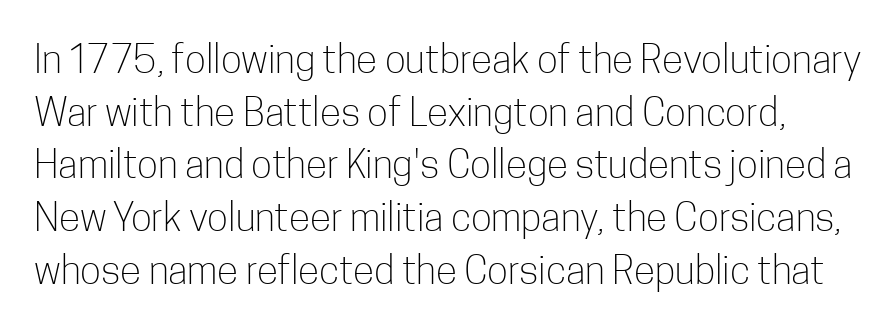
Style check: upright. The face used here is proportionally spaced, like ordinary book or web type. These lines keep a tight, regular rhythm from letter to letter. The letters look calm and open, with moderate or lighter stems. Letters rest on an invisible, unmarked baseline.
